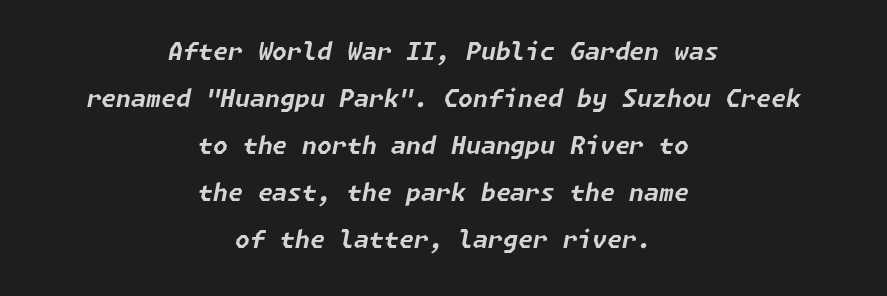
{"italic": "yes", "lean": "right", "slant_degrees": 11, "bold": "yes", "underline": "no", "align": "center", "line_spacing": "loose", "line_spacing_ratio": 1.96, "letter_spacing": "normal", "letter_spacing_em": 0.0, "glyph_px": 24}
